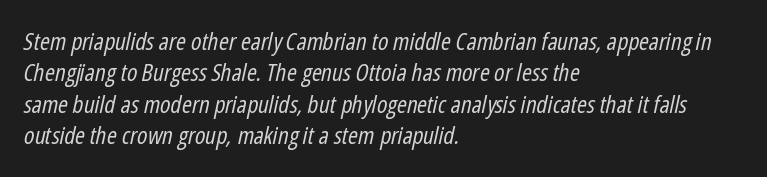
{"italic": "yes", "lean": "right", "slant_degrees": 12, "bold": "no", "underline": "no", "align": "left", "line_spacing": "normal", "line_spacing_ratio": 1.31, "letter_spacing": "normal", "letter_spacing_em": 0.0, "glyph_px": 24}
